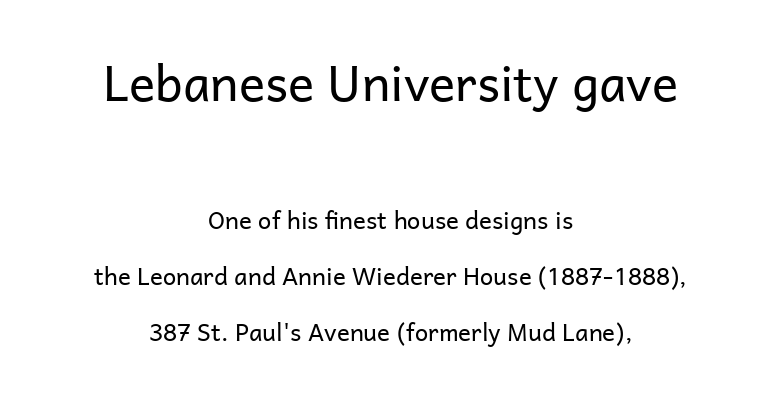
{"serif": "no", "italic": "no", "bold": "no", "weight": "regular", "width": "normal", "stroke_contrast": "low", "x_height": "medium", "monospaced": "no", "underline": "no", "align": "center", "line_spacing": "loose", "line_spacing_ratio": 2.34, "letter_spacing": "normal", "letter_spacing_em": 0.0, "larger_block": "first", "size_ratio": 2.04, "glyph_px": 49}
